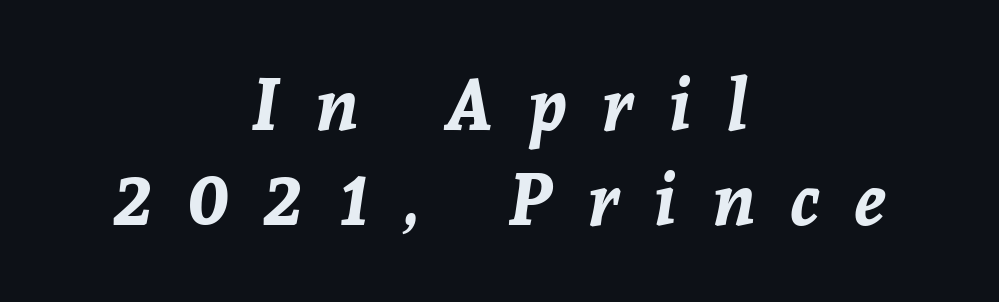
The image shows 72 px bold type, italic (leaning right); set centered, normal line spacing (1.32x), unusually wide letter spacing (+0.5 em), not underlined; low stroke contrast and a medium x-height.
